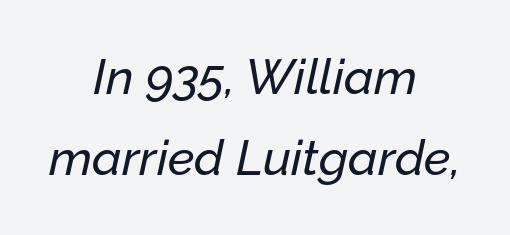
Q: Is the text italic (slanted)? A: Yes, it leans right by about 12 degrees.
Q: Is the text underlined? A: No.
Q: How is the paragraph aligned? A: Centered.
Q: Is the spacing between letters normal or unusually wide? A: Normal.
Q: Is the spacing between lines tight, normal or loose? A: Normal.
Q: Width (condensed, normal, or wide)? A: Normal.
Q: Stroke contrast? A: Low.
Q: x-height? A: Medium.
Q: Monospaced? A: No.
